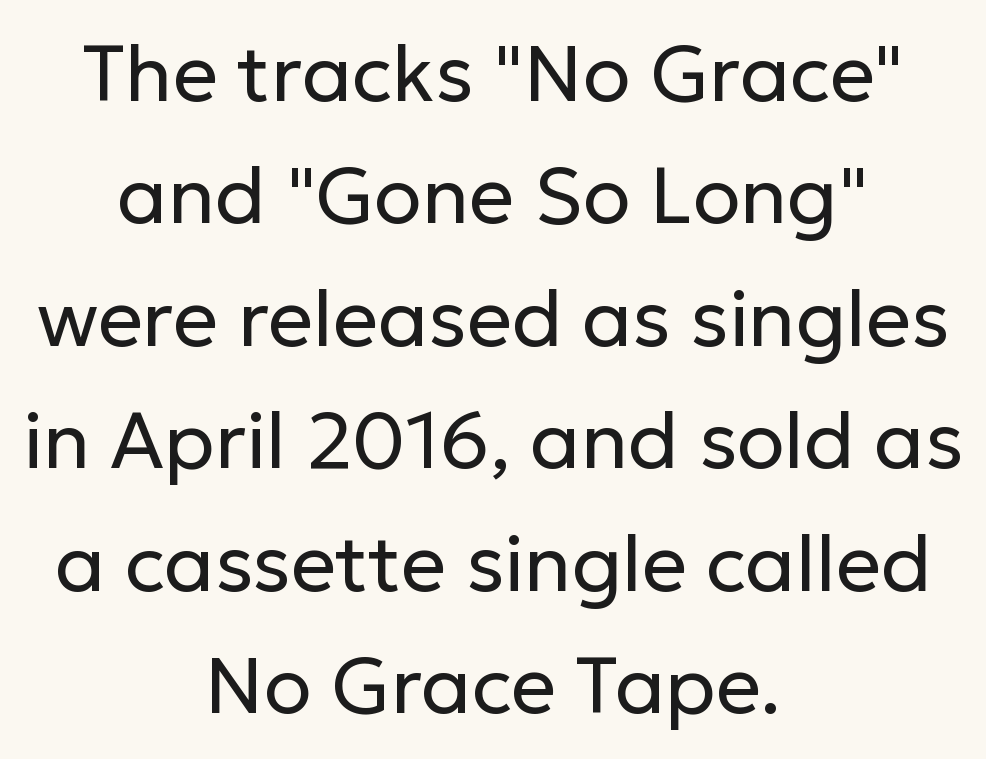
{"serif": "no", "italic": "no", "bold": "no", "weight": "regular", "width": "normal", "stroke_contrast": "low", "x_height": "medium", "monospaced": "no", "underline": "no", "align": "center", "line_spacing": "normal", "line_spacing_ratio": 1.55, "letter_spacing": "normal", "letter_spacing_em": 0.0, "glyph_px": 79}
